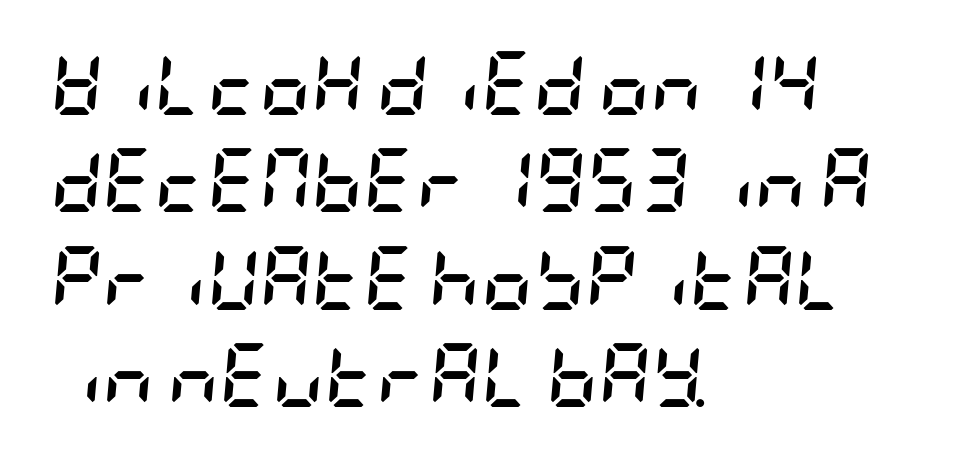
Q: Is the text bold? A: Yes.
Q: Is the text italic (slanted)? A: Yes, it leans right by about 5 degrees.
Q: Is the text underlined? A: No.
Q: How is the paragraph aligned? A: Left-aligned.
Q: Is the spacing between letters normal or unusually wide? A: Normal.
Q: Is the spacing between lines tight, normal or loose? A: Normal.
Q: Width (condensed, normal, or wide)? A: Condensed.
Q: Stroke contrast? A: Low.
Q: x-height? A: Large.
